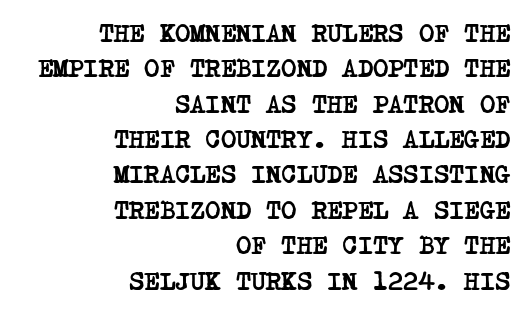
{"bold": "yes", "underline": "no", "align": "right", "line_spacing": "normal", "line_spacing_ratio": 1.36, "letter_spacing": "normal", "letter_spacing_em": 0.0, "glyph_px": 26}
